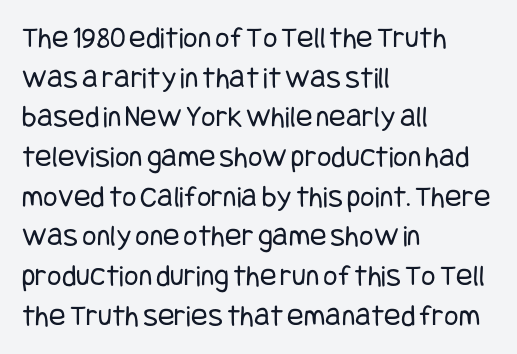
{"serif": "no", "italic": "no", "bold": "no", "weight": "regular", "width": "condensed", "stroke_contrast": "low", "x_height": "large", "underline": "no", "align": "left", "line_spacing": "normal", "line_spacing_ratio": 1.28, "letter_spacing": "normal", "letter_spacing_em": 0.0, "glyph_px": 31}
